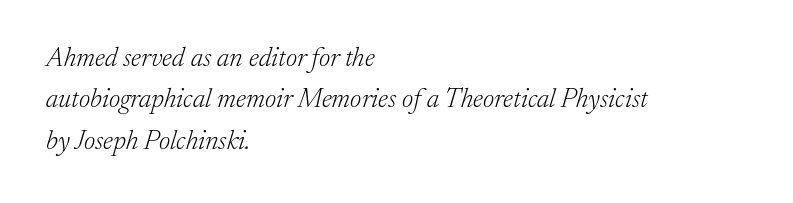
{"italic": "yes", "lean": "right", "slant_degrees": 17, "bold": "no", "underline": "no", "align": "left", "line_spacing": "normal", "line_spacing_ratio": 1.53, "letter_spacing": "normal", "letter_spacing_em": 0.0, "glyph_px": 27}
